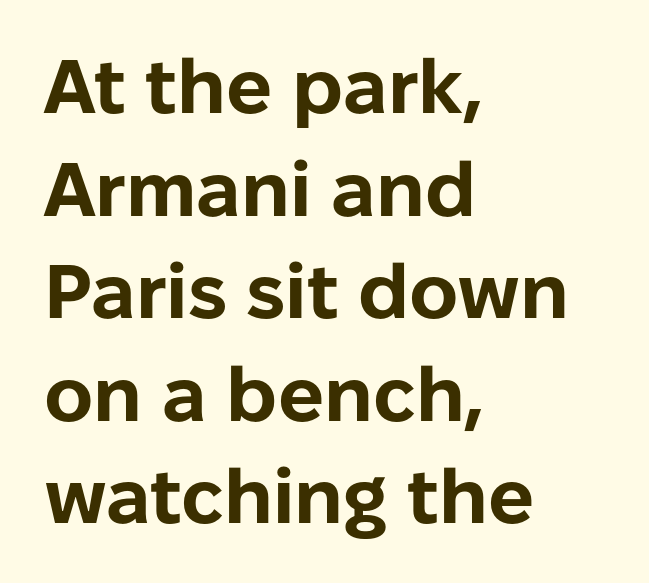
The image shows 76 px bold sans-serif type, upright; set left-aligned, normal line spacing (1.35x), normal letter spacing, not underlined; low stroke contrast and a medium x-height.
